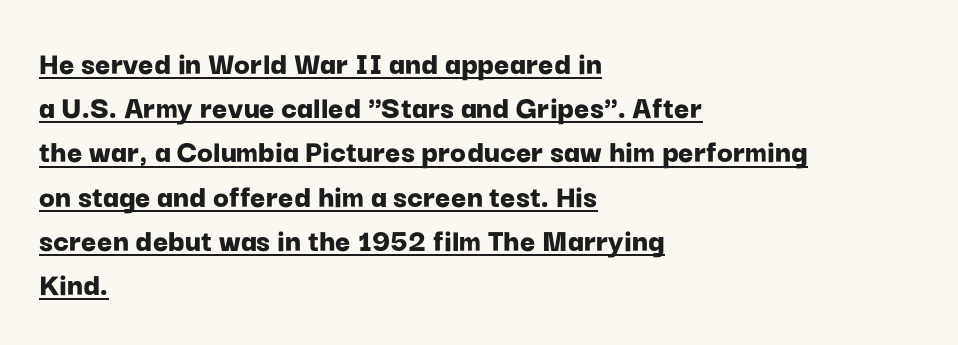
{"serif": "no", "italic": "no", "bold": "yes", "weight": "bold", "width": "normal", "stroke_contrast": "low", "x_height": "medium", "monospaced": "no", "underline": "yes", "align": "left", "line_spacing": "normal", "line_spacing_ratio": 1.34, "letter_spacing": "normal", "letter_spacing_em": 0.0, "glyph_px": 33}
